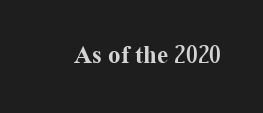
{"italic": "no", "bold": "yes", "underline": "no", "letter_spacing": "normal", "letter_spacing_em": 0.0, "glyph_px": 25}
